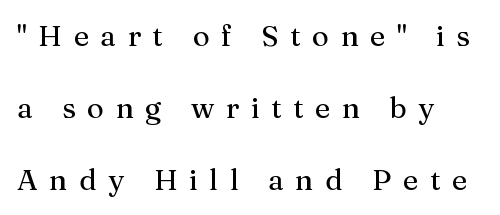
Do the letters lean? They stand straight. Short note: letters widely spaced. This sample has the flowing, uneven cadence of proportional lettering. The baseline area is clear.
